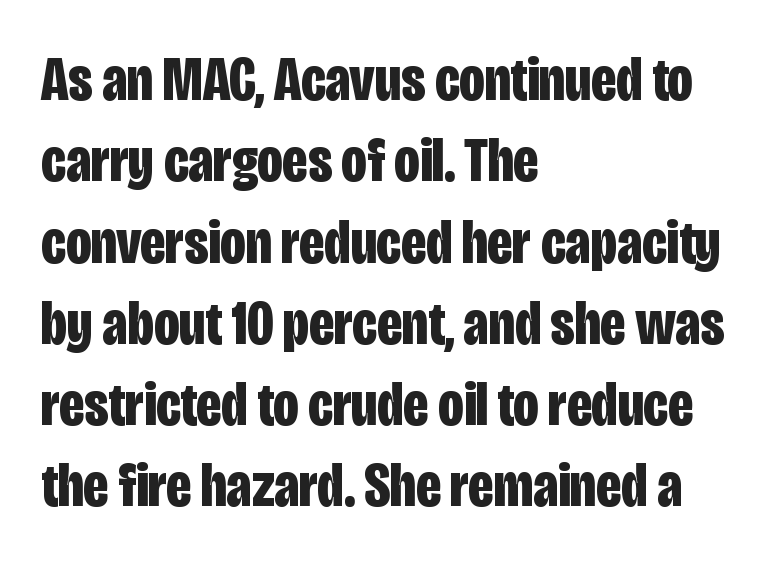
Q: Is the text bold? A: Yes.
Q: Is the text italic (slanted)? A: No, it is upright.
Q: Is the typeface a serif or a sans-serif typeface? A: Sans-serif.
Q: Is the text underlined? A: No.
Q: How is the paragraph aligned? A: Left-aligned.
Q: Is the spacing between letters normal or unusually wide? A: Normal.
Q: Is the spacing between lines tight, normal or loose? A: Normal.
Q: Width (condensed, normal, or wide)? A: Condensed.
Q: Stroke contrast? A: Low.
Q: x-height? A: Large.
Q: Monospaced? A: No.
